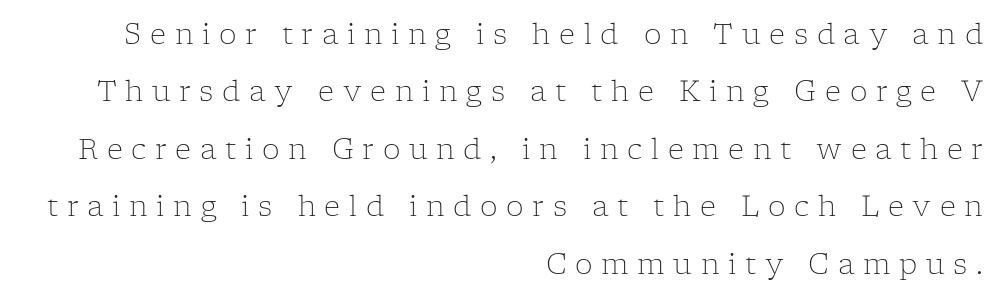
The image shows 28 px light serif type, upright; set right-aligned, loose line spacing (2.05x), unusually wide letter spacing (+0.31 em), not underlined; low stroke contrast and a medium x-height.
